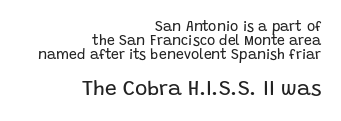
The image shows 21 px text type, upright; set right-aligned, tight line spacing (1.0x), normal letter spacing, not underlined; the second (bottom) block is 1.5x larger.
